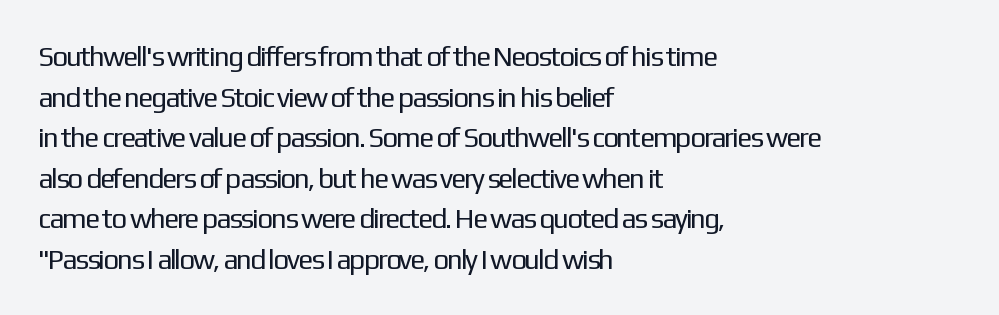
The image shows 28 px regular-weight sans-serif type, upright; set left-aligned, normal line spacing (1.45x), normal letter spacing, not underlined; low stroke contrast and a medium x-height.
